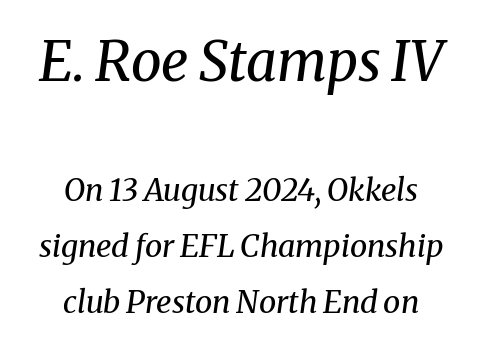
Q: Is the text bold? A: No.
Q: Is the text italic (slanted)? A: Yes, it leans right by about 8 degrees.
Q: Is the typeface a serif or a sans-serif typeface? A: Serif.
Q: Is the text underlined? A: No.
Q: How is the paragraph aligned? A: Centered.
Q: Is the spacing between letters normal or unusually wide? A: Normal.
Q: Which block of text is set in a larger size, the first (top) or the second (bottom)? A: The first (top) one.
Q: Width (condensed, normal, or wide)? A: Normal.
Q: Stroke contrast? A: Medium.
Q: x-height? A: Medium.
Q: Monospaced? A: No.
